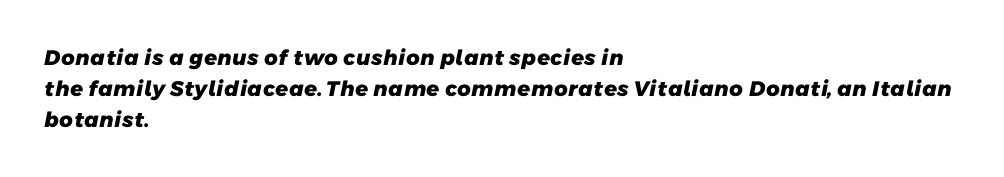
Does the weight exceed regular? Yes, all the way to bold. The gaps between neighbouring characters are ordinary and unremarkable. This rendering uses left alignment, leaving the right contour irregular. The space directly below the letters is spotless.
